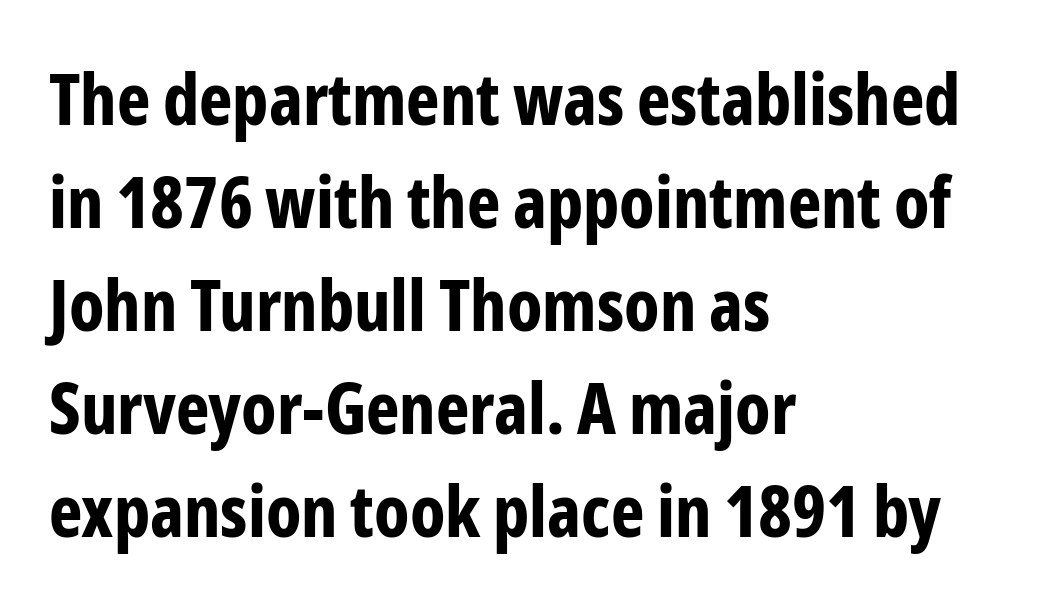
Q: Is the text bold? A: Yes.
Q: Is the text italic (slanted)? A: No, it is upright.
Q: Is the typeface a serif or a sans-serif typeface? A: Sans-serif.
Q: Is the text underlined? A: No.
Q: How is the paragraph aligned? A: Left-aligned.
Q: Is the spacing between letters normal or unusually wide? A: Normal.
Q: Is the spacing between lines tight, normal or loose? A: Normal.
Q: Width (condensed, normal, or wide)? A: Condensed.
Q: Stroke contrast? A: Low.
Q: x-height? A: Medium.
Q: Monospaced? A: No.
